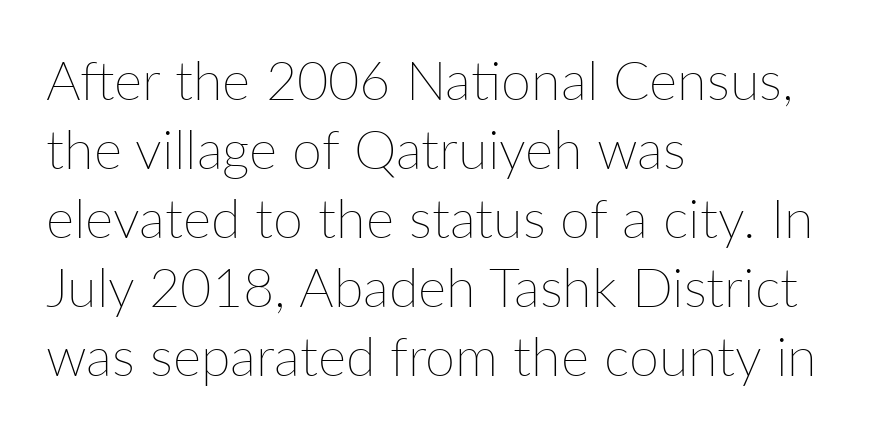
{"italic": "no", "bold": "no", "weight": "thin", "width": "normal", "stroke_contrast": "low", "x_height": "medium", "monospaced": "no", "underline": "no", "align": "left", "line_spacing": "normal", "line_spacing_ratio": 1.28, "letter_spacing": "normal", "letter_spacing_em": 0.0, "glyph_px": 54}
